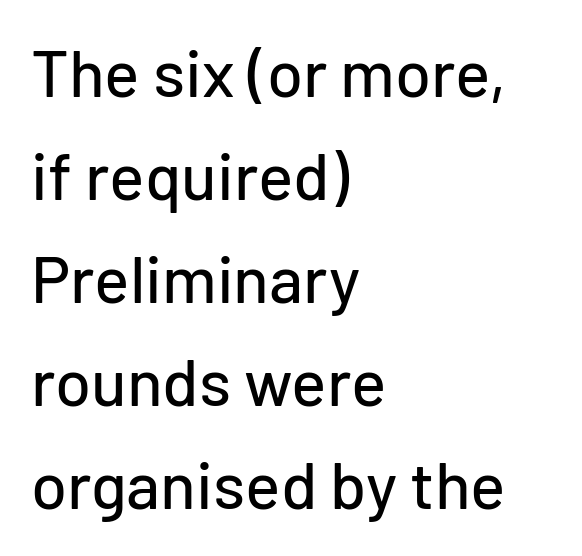
{"serif": "no", "italic": "no", "width": "normal", "stroke_contrast": "low", "x_height": "medium", "monospaced": "no", "underline": "no", "align": "left", "line_spacing": "normal", "line_spacing_ratio": 1.56, "letter_spacing": "normal", "letter_spacing_em": 0.0, "glyph_px": 66}
